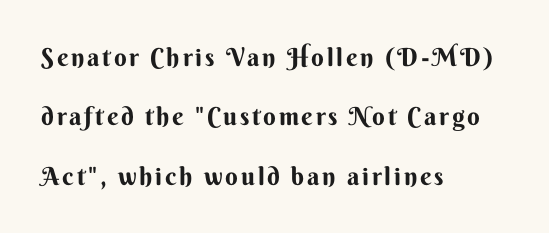
Strokes here are thick enough to call this a true bold. Is the block centered? No — it sits flush against the left margin. The lettering stays uniformly vertical, giving the passage a roman look. The gap between lines stays unmarked. In terms of leading, this rendering errs on the spacious side.
